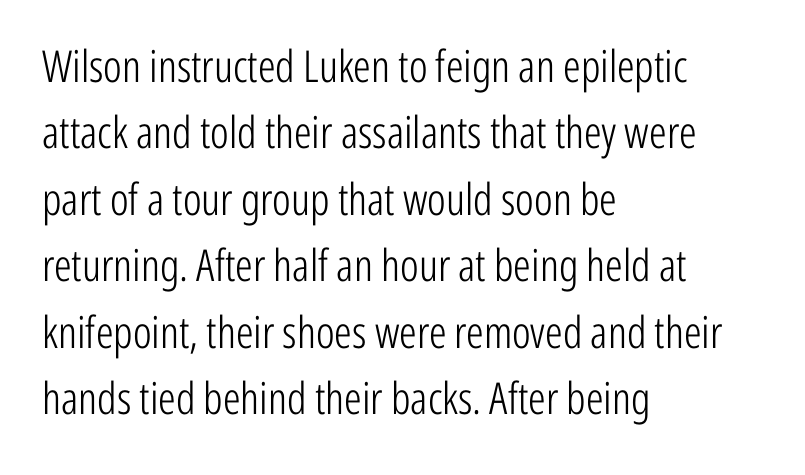
The image shows 44 px light, condensed sans-serif type, upright; set left-aligned, normal line spacing (1.51x), normal letter spacing, not underlined; low stroke contrast and a medium x-height.
